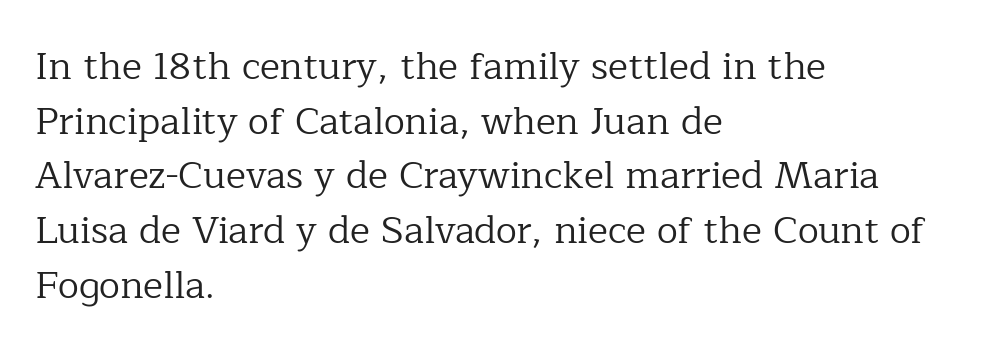
{"serif": "yes", "italic": "no", "bold": "no", "weight": "regular", "width": "normal", "stroke_contrast": "low", "x_height": "medium", "monospaced": "no", "underline": "no", "align": "left", "line_spacing": "normal", "line_spacing_ratio": 1.44, "letter_spacing": "normal", "letter_spacing_em": 0.0, "glyph_px": 38}
